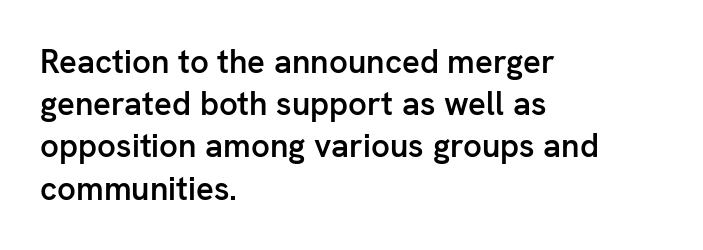
The type is set solid horizontally, with unmodified tracking. Vertically, the passage feels balanced, rows spaced as you'd expect. Anything drawn beneath the words? Only blank space. In terms of posture, this sample is upright. The rag falls on the right side of this text block.
